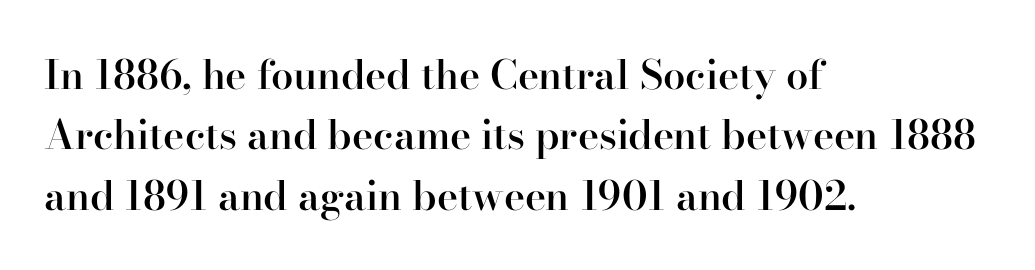
The image shows 40 px semibold serif type, upright; set left-aligned, normal line spacing (1.51x), normal letter spacing, not underlined; high stroke contrast and a small x-height.
